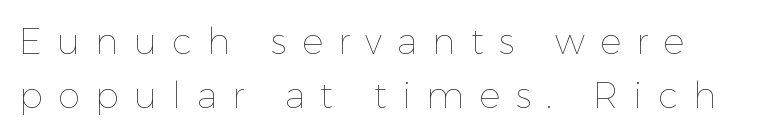
{"italic": "no", "bold": "no", "weight": "thin", "width": "normal", "x_height": "medium", "monospaced": "no", "underline": "no", "line_spacing": "normal", "line_spacing_ratio": 1.49, "letter_spacing": "wide", "letter_spacing_em": 0.42, "glyph_px": 36}
